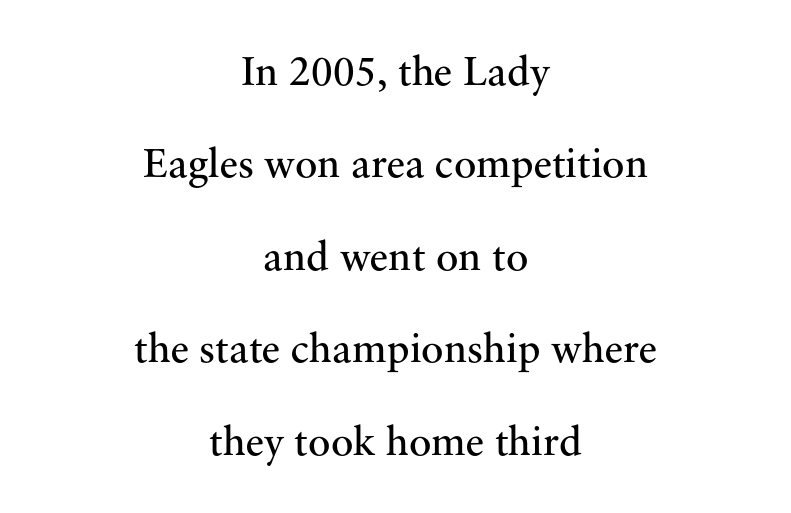
Q: Is the text bold? A: No.
Q: Is the text italic (slanted)? A: No, it is upright.
Q: Is the typeface a serif or a sans-serif typeface? A: Serif.
Q: Is the text underlined? A: No.
Q: How is the paragraph aligned? A: Centered.
Q: Is the spacing between letters normal or unusually wide? A: Normal.
Q: Is the spacing between lines tight, normal or loose? A: Loose.
Q: Width (condensed, normal, or wide)? A: Normal.
Q: Stroke contrast? A: Medium.
Q: x-height? A: Small.
Q: Monospaced? A: No.
